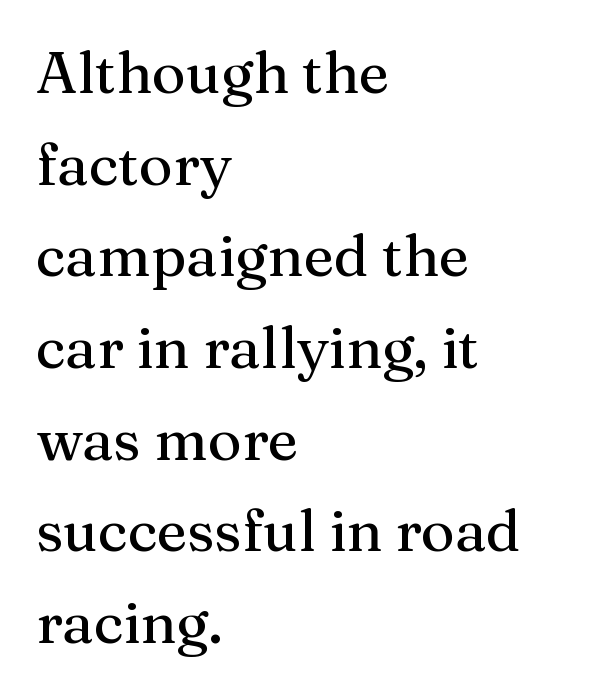
The image shows 58 px serif type, upright; set left-aligned, normal line spacing (1.58x), normal letter spacing, not underlined; medium stroke contrast and a medium x-height.
